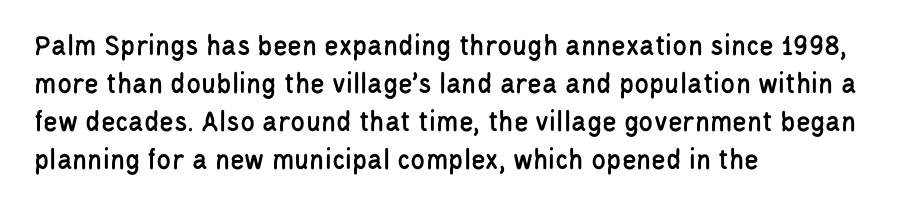
{"serif": "no", "italic": "no", "width": "condensed", "stroke_contrast": "low", "x_height": "large", "monospaced": "no", "underline": "no", "align": "left", "line_spacing": "normal", "line_spacing_ratio": 1.27, "letter_spacing": "normal", "letter_spacing_em": 0.0, "glyph_px": 30}
